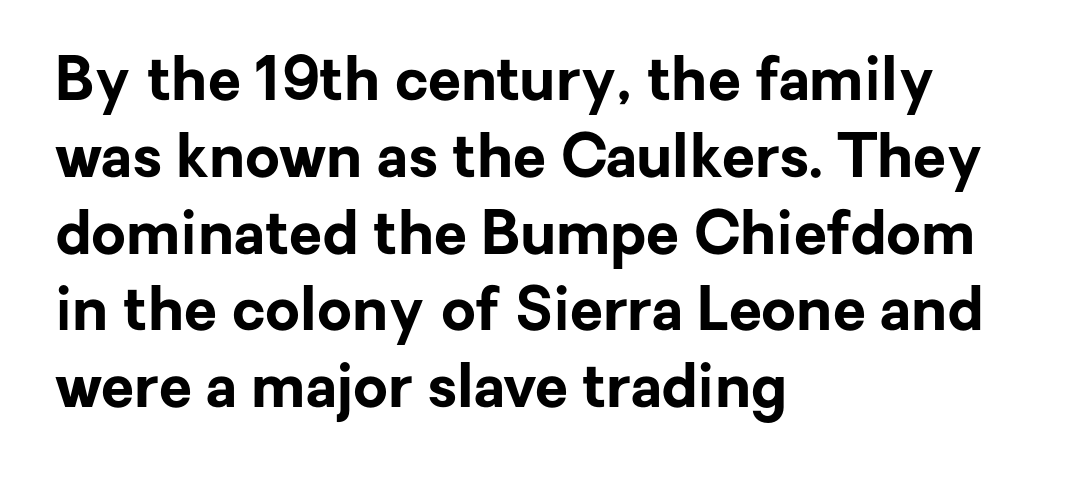
The string is rendered with underlining switched off. On the weight axis this lands at bold, roughly 700. Typographically, this falls in the sans-serif category. There is no visible air inserted between adjacent glyphs.
